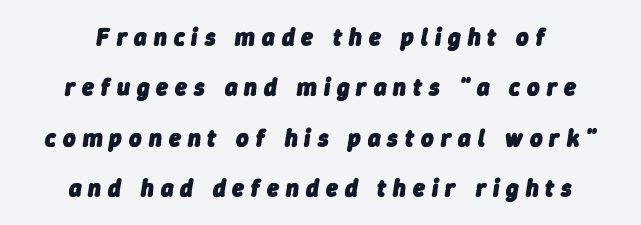
The passage shown is not underscored anywhere. The gaps between neighbouring characters are conspicuously large. Posture: slanted. The font is running at its bold setting. What's the leading like? Stretched, with rows far apart. The paragraph shown floats in the horizontal middle.
